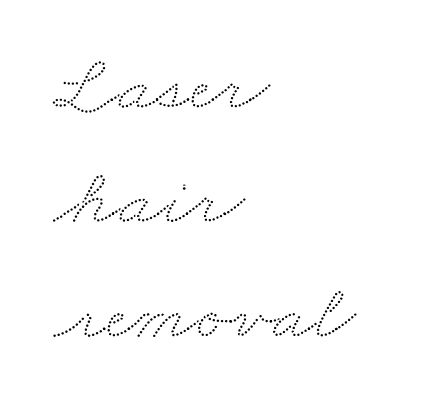
Default kerning and tracking; the words read as compact shapes. Line spacing here is normal. Line beginnings align vertically; line endings do not. No word sits above an underline. The letters advance in unequal steps, a hallmark of proportional type.
